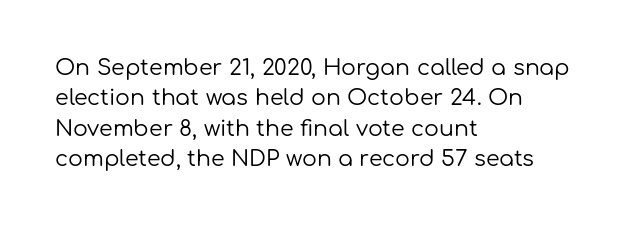
Q: Is the text bold? A: No.
Q: Is the text italic (slanted)? A: No, it is upright.
Q: Is the text underlined? A: No.
Q: How is the paragraph aligned? A: Left-aligned.
Q: Is the spacing between letters normal or unusually wide? A: Normal.
Q: Is the spacing between lines tight, normal or loose? A: Normal.
